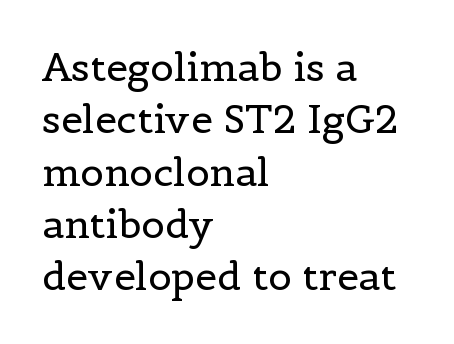
Q: Is the text bold? A: No.
Q: Is the text italic (slanted)? A: No, it is upright.
Q: Is the typeface a serif or a sans-serif typeface? A: Serif.
Q: Is the text underlined? A: No.
Q: How is the paragraph aligned? A: Left-aligned.
Q: Is the spacing between letters normal or unusually wide? A: Normal.
Q: Is the spacing between lines tight, normal or loose? A: Normal.
Q: Width (condensed, normal, or wide)? A: Normal.
Q: x-height? A: Medium.
Q: Monospaced? A: No.
